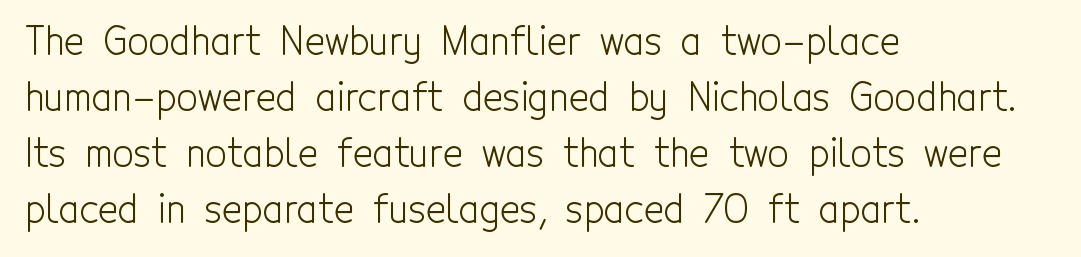
The image shows 38 px light, condensed sans-serif type, upright; set left-aligned, normal line spacing (1.47x), normal letter spacing, not underlined; a medium x-height.
